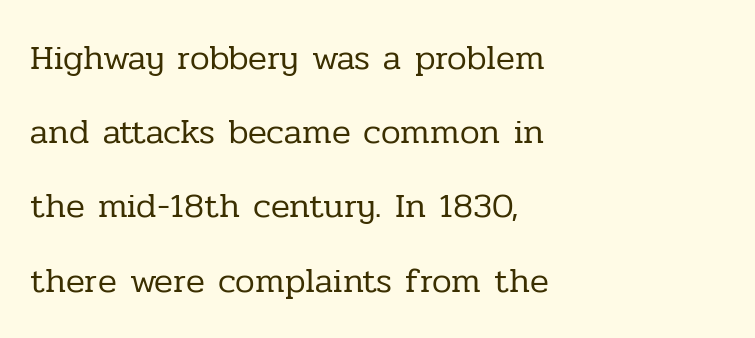
Every stem runs plumb, perpendicular to the baseline. There is no visible air inserted between adjacent glyphs. Character widths vary here, with narrow letters taking less room than wide ones. Reading down the column, the eye jumps a long way to each next line. In terms of letterform style, serifs are clearly present.
